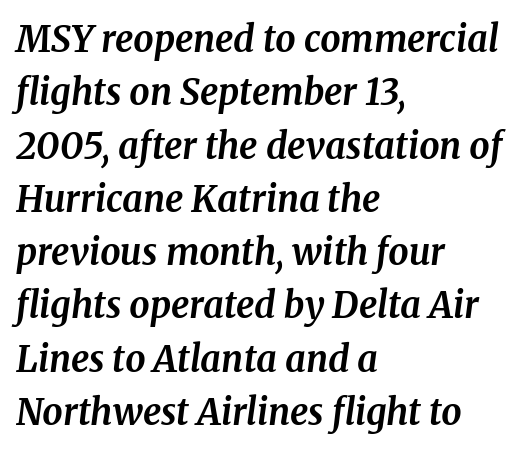
These lines are rendered in a variable-pitch font. The typeface chosen for these lines features serifs. Slant detected: the letters are inclined. Plenty of ink on the page — the face is bold.
